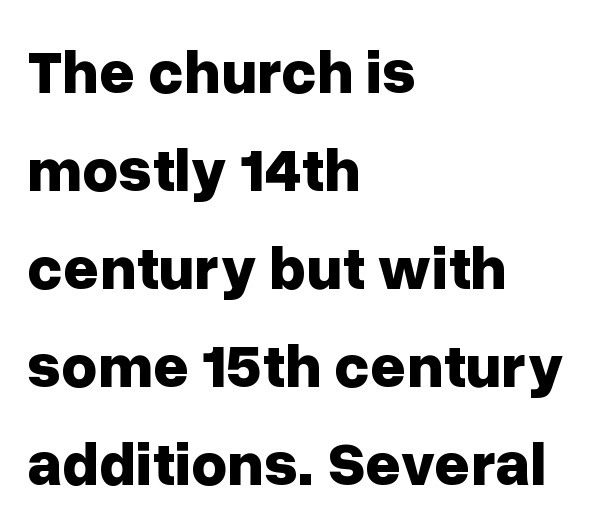
The image shows 62 px bold sans-serif type, upright; set left-aligned, normal line spacing (1.58x), normal letter spacing, not underlined; low stroke contrast and a medium x-height.
